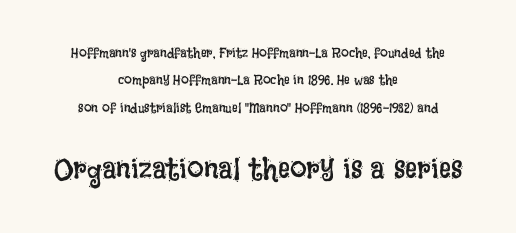
The image shows 30 px regular-weight, condensed type, upright; set centered, loose line spacing (1.95x), normal letter spacing, not underlined; the second (bottom) block is 2.14x larger; low stroke contrast and a large x-height.
